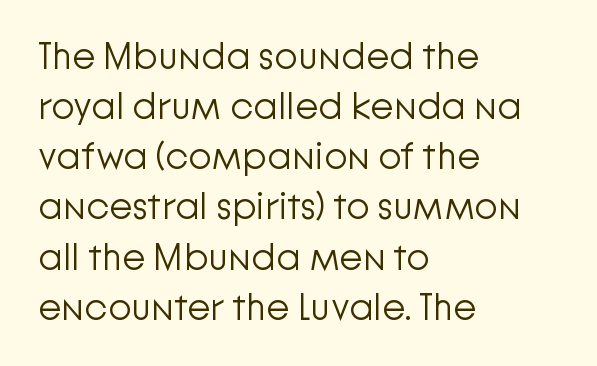
The ragged edge is on the right, which tells us the setting is flush left. Here the designer chose a conventional face with non-uniform glyph widths. This rendering employs a face without finishing strokes, i.e., a sans-serif. Does the lettering tilt? It doesn't — this is upright. Honestly, the row spacing looks completely unremarkable. The space beneath each line is pristine and unruled.
